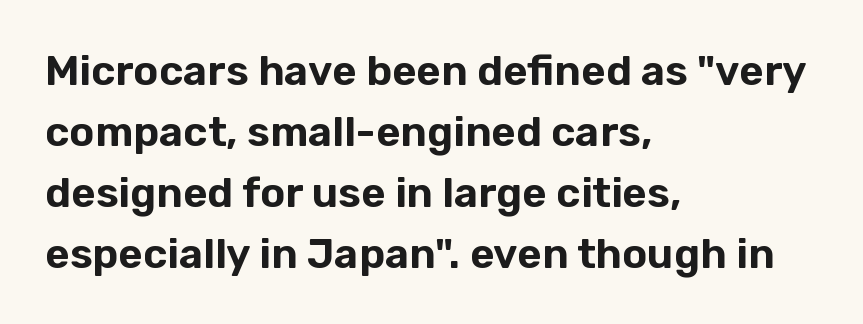
The image shows 42 px sans-serif type, upright; set left-aligned, normal line spacing (1.45x), normal letter spacing, not underlined; low stroke contrast and a medium x-height.
